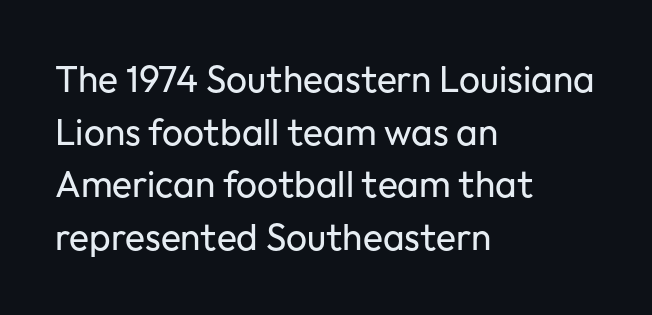
Is there much room between lines? A standard amount, neither cramped nor airy. The paragraph shown leans on its left margin. Spacing between characters is what you'd get straight out of the box. A typesetter would mark this as roman, not italic. The weight tops out at a normal text grade.
